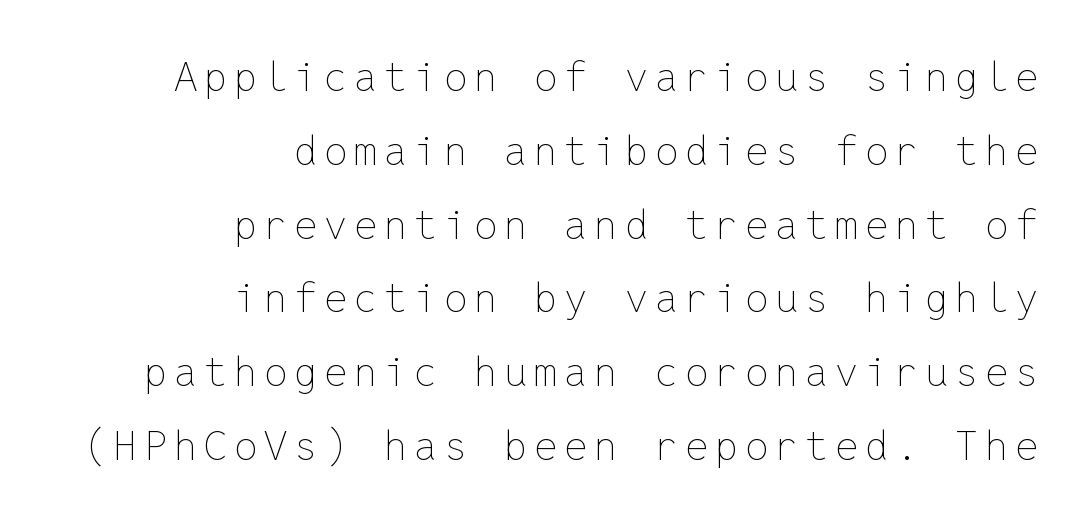
Q: Is the text bold? A: No.
Q: Is the text italic (slanted)? A: No, it is upright.
Q: Is the text underlined? A: No.
Q: How is the paragraph aligned? A: Right-aligned.
Q: Width (condensed, normal, or wide)? A: Normal.
Q: Stroke contrast? A: Low.
Q: x-height? A: Medium.
Q: Monospaced? A: Yes.
